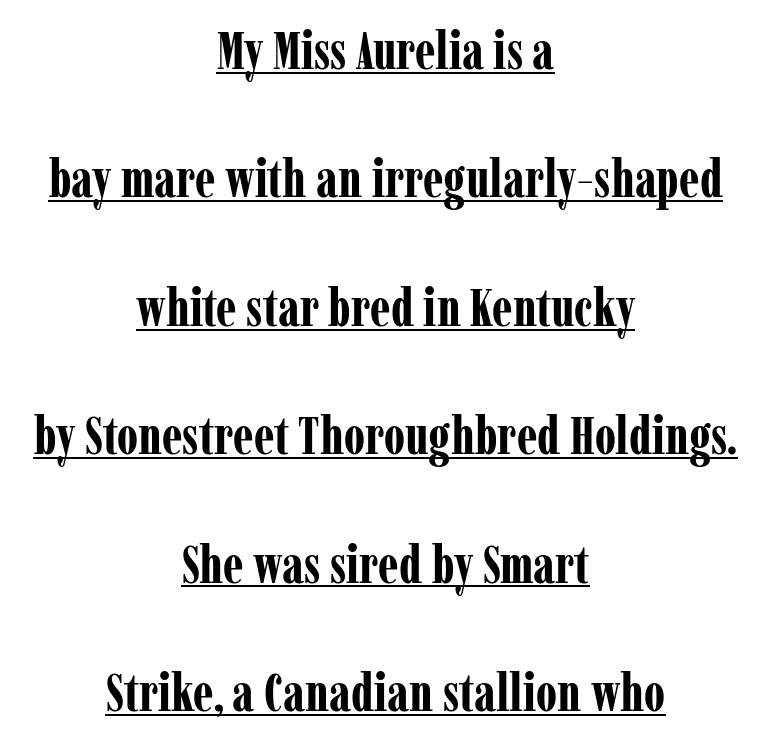
{"serif": "yes", "italic": "no", "bold": "yes", "weight": "bold", "width": "condensed", "stroke_contrast": "low", "x_height": "medium", "monospaced": "no", "underline": "yes", "align": "center", "line_spacing": "loose", "line_spacing_ratio": 2.47, "letter_spacing": "normal", "letter_spacing_em": 0.0, "glyph_px": 52}
